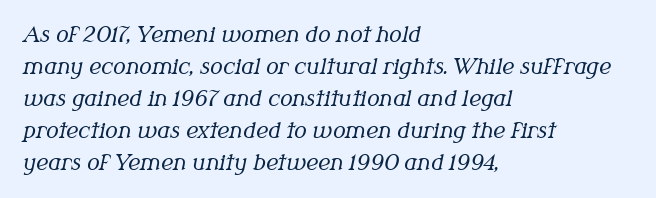
This is not heavy type; no bold has been used. A clean baseline with only descenders dipping below it. Notice how the stems are inclined rather than vertical — that's the hallmark of italics. Compared with a centered layout, this one pins lines to the left instead. The designer left line spacing at the default.
